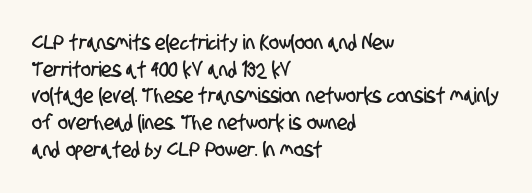
Q: Is the text underlined? A: No.
Q: How is the paragraph aligned? A: Left-aligned.
Q: Is the spacing between letters normal or unusually wide? A: Normal.
Q: Is the spacing between lines tight, normal or loose? A: Normal.
